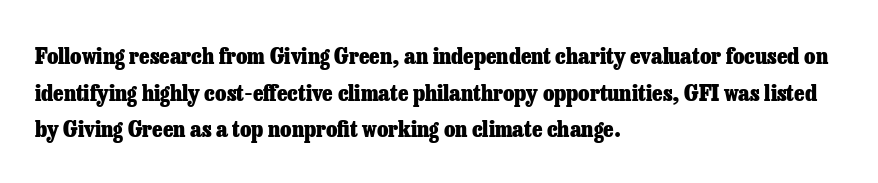
{"italic": "no", "bold": "yes", "underline": "no", "align": "left", "line_spacing": "normal", "line_spacing_ratio": 1.59, "letter_spacing": "normal", "letter_spacing_em": 0.0, "glyph_px": 23}
